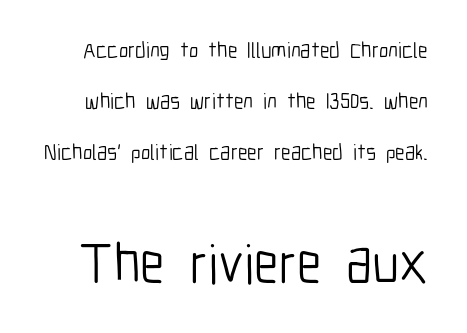
Each word holds together tightly as a unit, with standard inter-letter gaps. The glyphs are unaccompanied by any horizontal stroke below them. The designer gave the closing block more size than the opening block. Compared with typical paragraphs, the rows here are farther apart. These lines were composed using upright roman letters.
